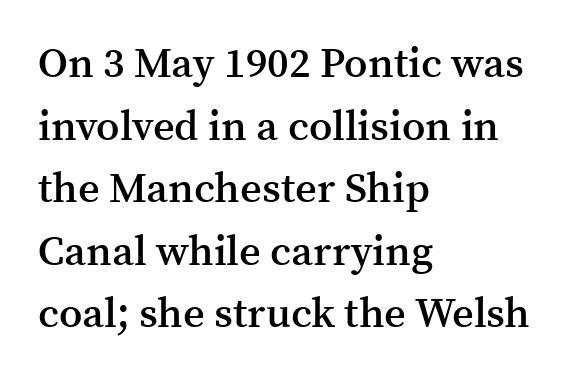
{"serif": "yes", "italic": "no", "bold": "semi", "weight": "semibold", "width": "normal", "stroke_contrast": "medium", "x_height": "medium", "monospaced": "no", "underline": "no", "align": "left", "line_spacing": "normal", "line_spacing_ratio": 1.49, "letter_spacing": "normal", "letter_spacing_em": 0.0, "glyph_px": 42}
